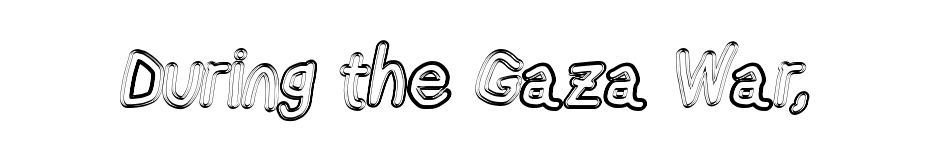
{"width": "condensed", "x_height": "medium", "monospaced": "no", "underline": "no", "letter_spacing": "normal", "letter_spacing_em": 0.0, "glyph_px": 77}
